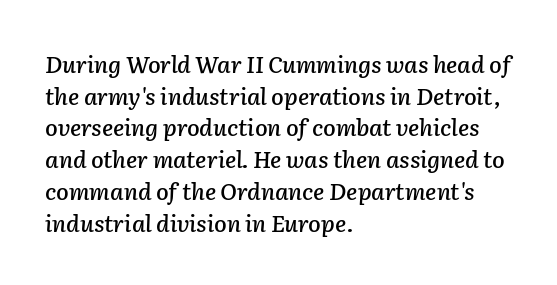
{"italic": "yes", "lean": "right", "slant_degrees": 2, "underline": "no", "align": "left", "line_spacing": "normal", "line_spacing_ratio": 1.38, "letter_spacing": "normal", "letter_spacing_em": 0.0, "glyph_px": 23}
